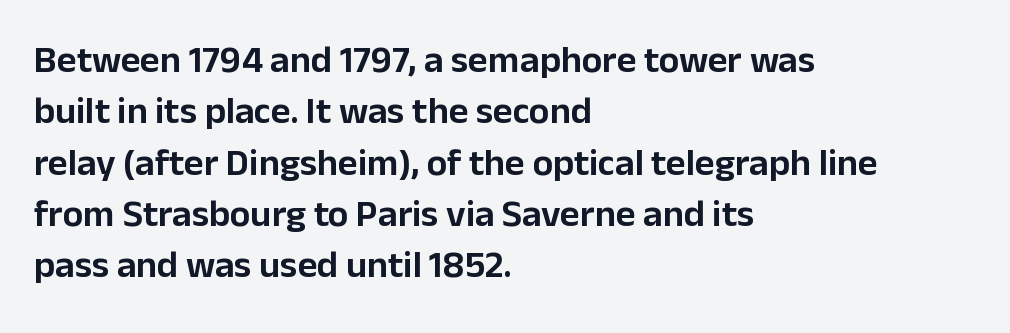
The image shows 38 px sans-serif type, upright; set left-aligned, normal line spacing (1.35x), normal letter spacing, not underlined; low stroke contrast and a medium x-height.
